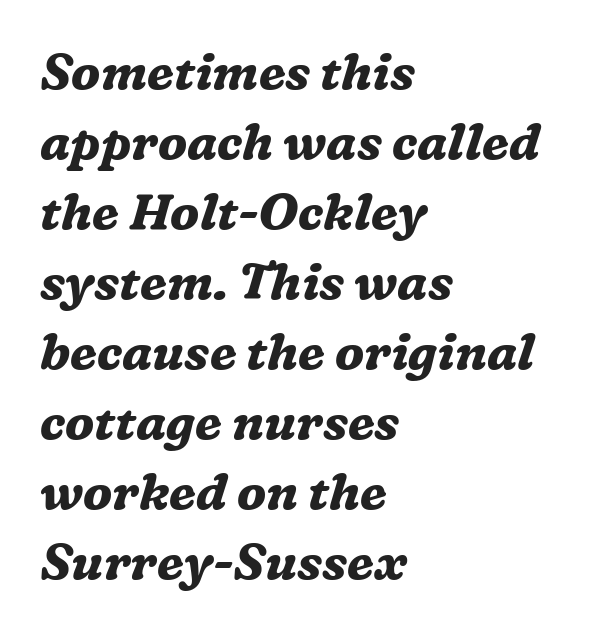
Q: Is the text bold? A: Yes.
Q: Is the text italic (slanted)? A: Yes, it leans right by about 16 degrees.
Q: Is the typeface a serif or a sans-serif typeface? A: Serif.
Q: Is the text underlined? A: No.
Q: How is the paragraph aligned? A: Left-aligned.
Q: Is the spacing between letters normal or unusually wide? A: Normal.
Q: Is the spacing between lines tight, normal or loose? A: Normal.
Q: Width (condensed, normal, or wide)? A: Normal.
Q: Stroke contrast? A: Medium.
Q: x-height? A: Medium.
Q: Monospaced? A: No.
